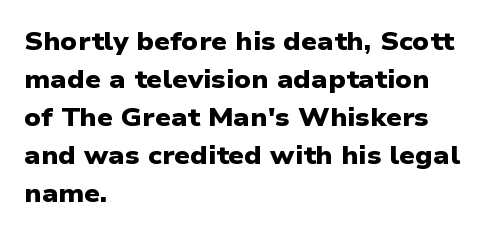
{"bold": "yes", "underline": "no", "align": "left", "line_spacing": "normal", "line_spacing_ratio": 1.52, "letter_spacing": "normal", "letter_spacing_em": 0.0, "glyph_px": 25}
